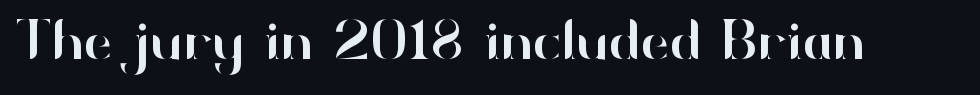
{"serif": "no", "italic": "no", "width": "normal", "stroke_contrast": "high", "x_height": "small", "monospaced": "no", "underline": "no", "letter_spacing": "normal", "letter_spacing_em": 0.0, "glyph_px": 57}
